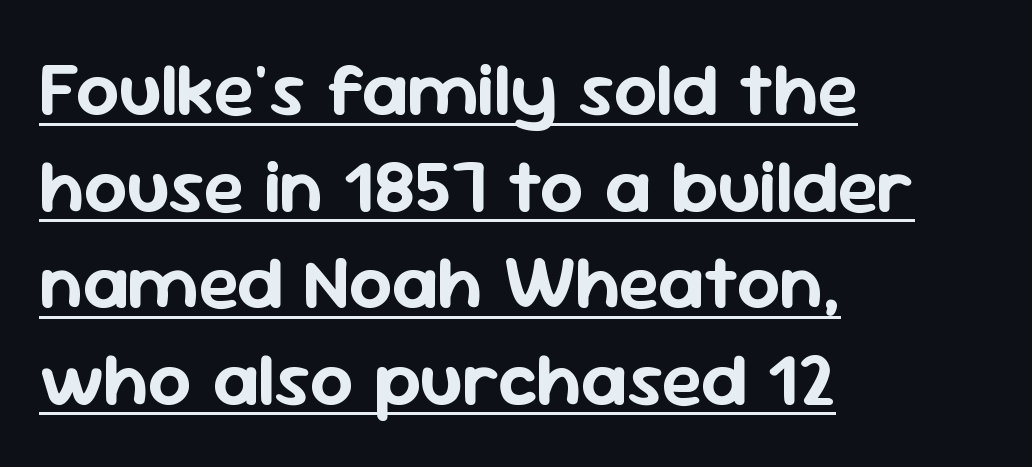
The axis of the letterforms is exactly vertical. What's the leading like? Ordinary, nothing unusual. This rendering uses left alignment, leaving the right contour irregular. The passage shown is typed in a proportional face where columns would drift.
